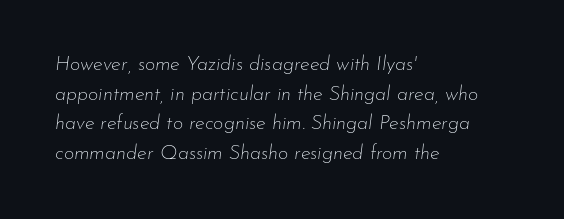
Q: Is the text bold? A: No.
Q: Is the text italic (slanted)? A: Yes, it leans right by about 7 degrees.
Q: Is the text underlined? A: No.
Q: How is the paragraph aligned? A: Left-aligned.
Q: Is the spacing between letters normal or unusually wide? A: Normal.
Q: Is the spacing between lines tight, normal or loose? A: Normal.
